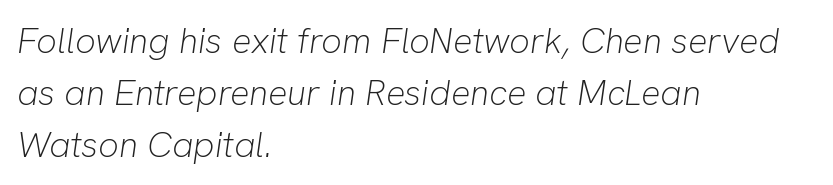
{"italic": "yes", "lean": "right", "slant_degrees": 8, "bold": "no", "weight": "light", "width": "normal", "stroke_contrast": "low", "x_height": "medium", "monospaced": "no", "underline": "no", "align": "left", "line_spacing": "normal", "line_spacing_ratio": 1.44, "letter_spacing": "normal", "letter_spacing_em": 0.0, "glyph_px": 36}
